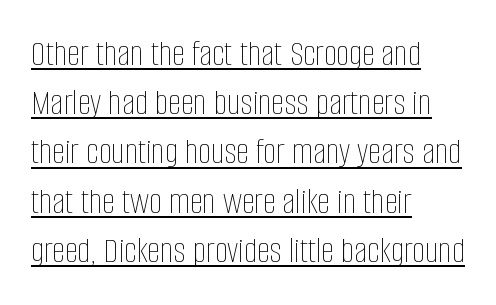
Stroke thickness stays within the range of a standard reading face or lighter. These lines sit exactly where default settings would place them. Reading down the block, your eye returns to a fixed left position each line. These characters rest on top of a visible drawn line.
